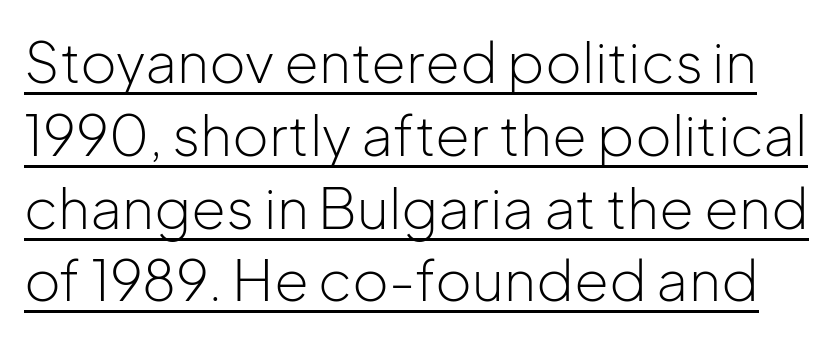
The image shows 56 px light sans-serif type, upright; set normal line spacing (1.3x), normal letter spacing, underlined; low stroke contrast and a medium x-height.
